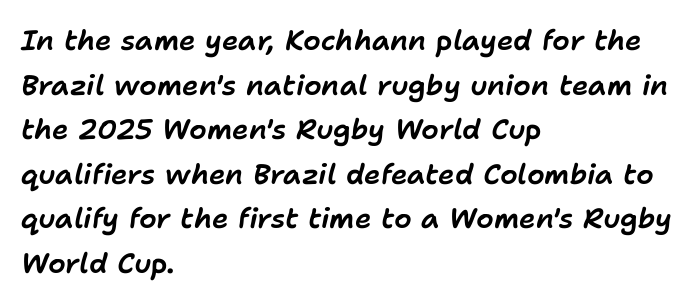
Default kerning and tracking; the words read as compact shapes. The block of text has a typical density, with ordinary space between rows. The passage shown is typed in a proportional face where columns would drift. No word sits above an underline. This rendering uses left alignment, leaving the right contour irregular. This is oblique type, the kind used for emphasis or titles.
